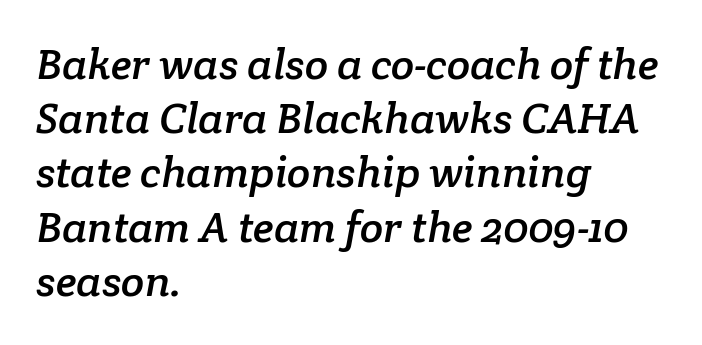
Q: Is the typeface a serif or a sans-serif typeface? A: Serif.
Q: Is the text underlined? A: No.
Q: How is the paragraph aligned? A: Left-aligned.
Q: Is the spacing between letters normal or unusually wide? A: Normal.
Q: Is the spacing between lines tight, normal or loose? A: Normal.
Q: Width (condensed, normal, or wide)? A: Normal.
Q: Stroke contrast? A: Low.
Q: x-height? A: Medium.
Q: Monospaced? A: No.
